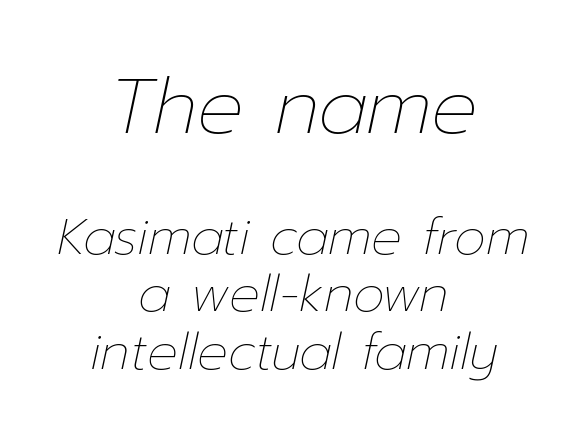
Words float on clear page, feet unadorned. Does the lettering tilt? It does — this is italic. This sample is center-justified, so both line endings float freely. Tracking value appears to be zero — textbook default spacing. This reads as an unemphasized weight, regular at the heaviest. Leading: reduced.
